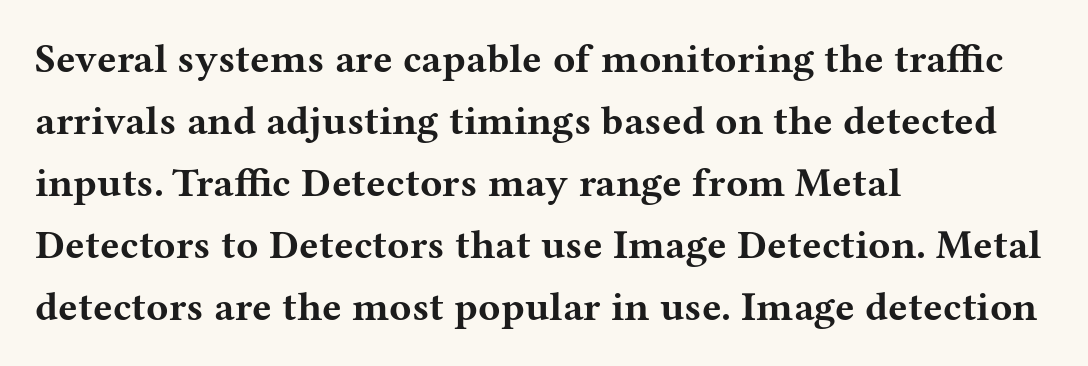
The image shows 41 px bold, wide serif type, upright; set left-aligned, normal line spacing (1.51x), normal letter spacing, not underlined; medium stroke contrast and a medium x-height.
